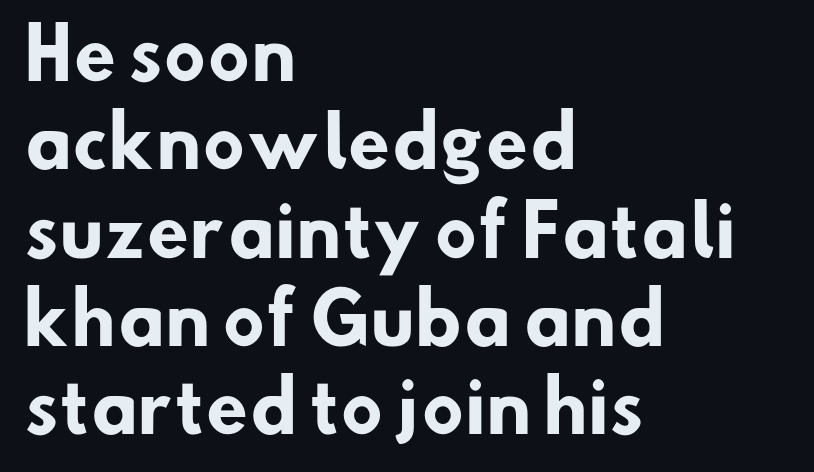
{"serif": "no", "bold": "yes", "weight": "heavy", "width": "normal", "stroke_contrast": "low", "x_height": "small", "monospaced": "no", "underline": "no", "align": "left", "line_spacing": "normal", "line_spacing_ratio": 1.28, "letter_spacing": "normal", "letter_spacing_em": 0.0, "glyph_px": 69}
